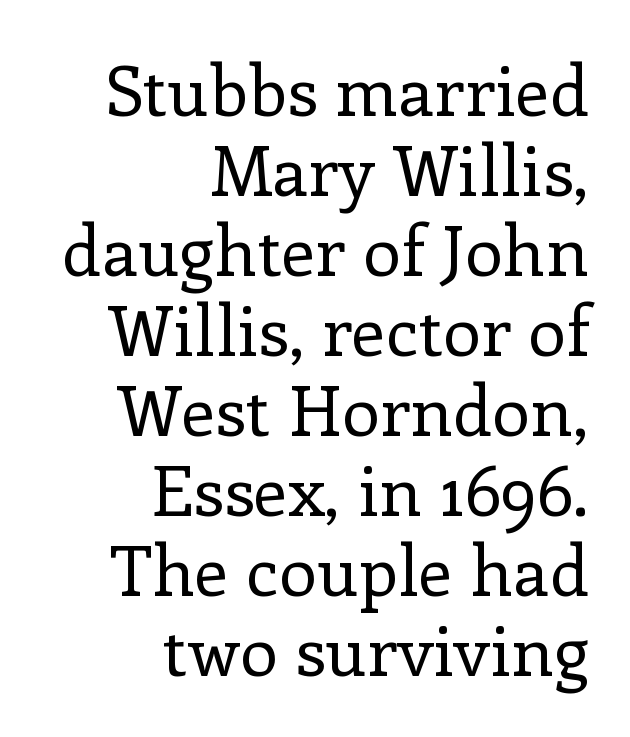
The image shows 69 px regular-weight serif type, upright; set right-aligned, line spacing 1.16x, normal letter spacing, not underlined; low stroke contrast and a medium x-height.
